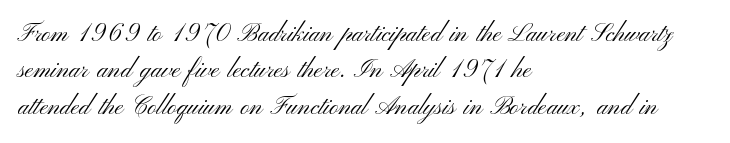
The passage shown has conventional tracking throughout. The zone under the glyphs is completely vacant. The lines are quadded left. These glyphs show unthickened strokes, regular width or finer. Rows of type keep a routine distance in the vertical direction.
